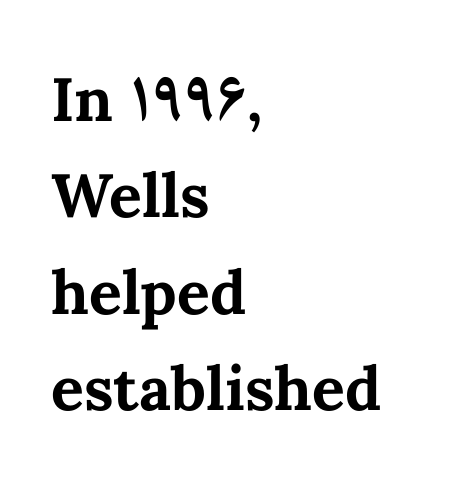
The designer left line spacing at the default. Left-aligned paragraph, ragged on the right. Honestly, there is no underline to notice here at all. Caption: standard tracking, unaltered. The lettering stays uniformly vertical, giving the passage a roman look.
